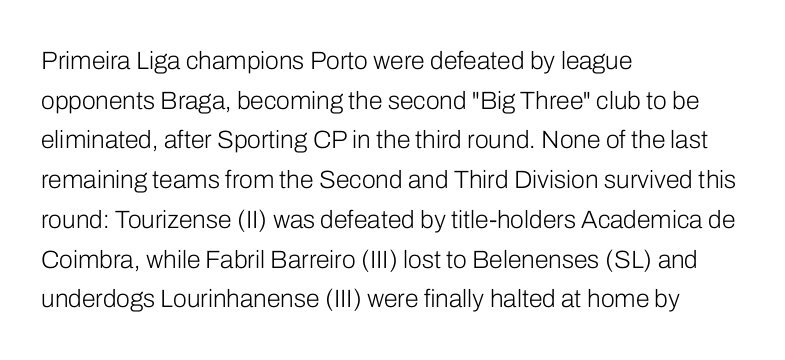
The image shows 25 px text type, upright; set left-aligned, normal line spacing (1.59x), normal letter spacing, not underlined.
